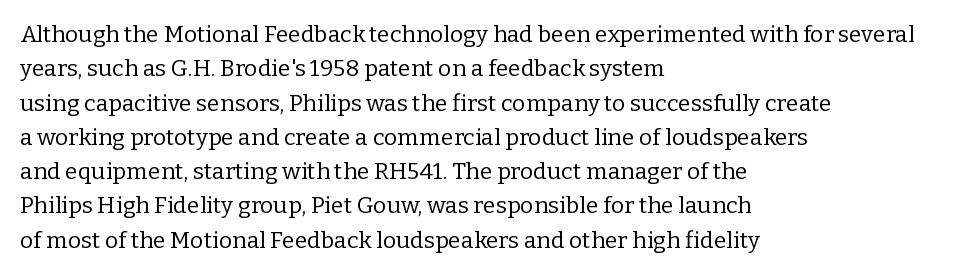
The vertical gap from one line to the next is medium. These lines were composed using upright roman letters. Horizontal alignment here is leftward, the default for most running prose. The gaps between neighbouring characters are ordinary and unremarkable. Weight: regular or lighter.
